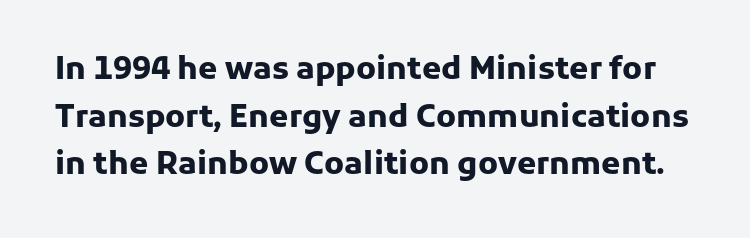
Q: Is the text bold? A: Yes.
Q: Is the text italic (slanted)? A: No, it is upright.
Q: Is the typeface a serif or a sans-serif typeface? A: Sans-serif.
Q: Is the text underlined? A: No.
Q: Is the spacing between letters normal or unusually wide? A: Normal.
Q: Is the spacing between lines tight, normal or loose? A: Normal.
Q: Width (condensed, normal, or wide)? A: Normal.
Q: Stroke contrast? A: Low.
Q: x-height? A: Medium.
Q: Monospaced? A: No.
